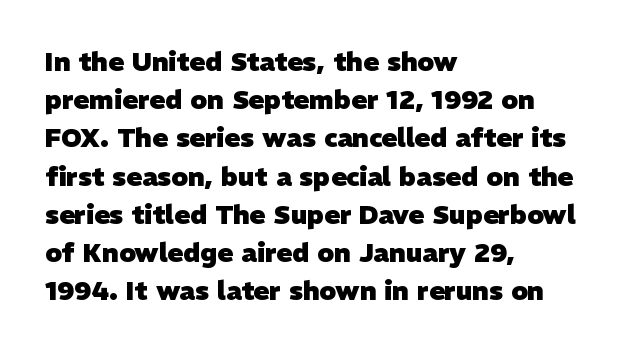
Q: Is the text bold? A: Yes.
Q: Is the text underlined? A: No.
Q: How is the paragraph aligned? A: Left-aligned.
Q: Is the spacing between letters normal or unusually wide? A: Normal.
Q: Is the spacing between lines tight, normal or loose? A: Normal.
